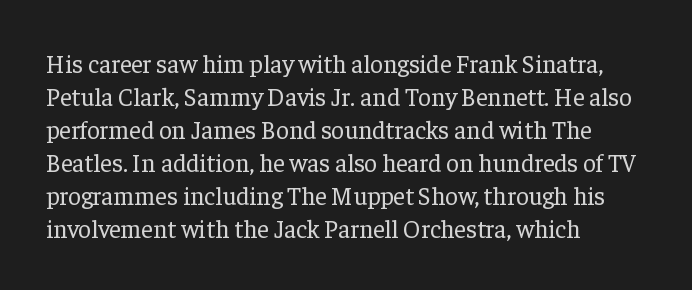
{"italic": "no", "bold": "no", "underline": "no", "align": "left", "line_spacing": "normal", "line_spacing_ratio": 1.32, "letter_spacing": "normal", "letter_spacing_em": 0.0, "glyph_px": 25}
